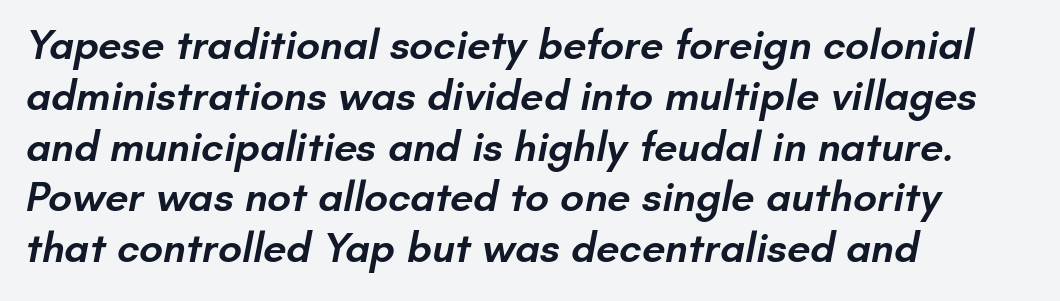
The image shows 42 px semibold sans-serif type; set left-aligned, line spacing 1.21x, normal letter spacing, not underlined; low stroke contrast and a small x-height.
